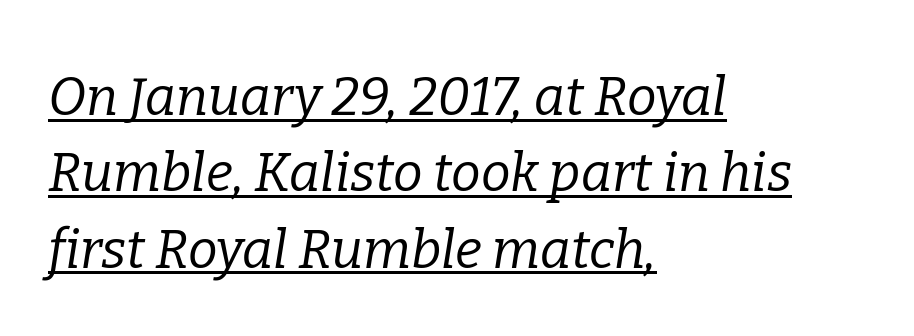
{"serif": "yes", "italic": "yes", "lean": "right", "slant_degrees": 9, "bold": "no", "weight": "regular", "width": "normal", "stroke_contrast": "low", "x_height": "medium", "monospaced": "no", "underline": "yes", "align": "left", "line_spacing": "normal", "line_spacing_ratio": 1.44, "letter_spacing": "normal", "letter_spacing_em": 0.0, "glyph_px": 53}
